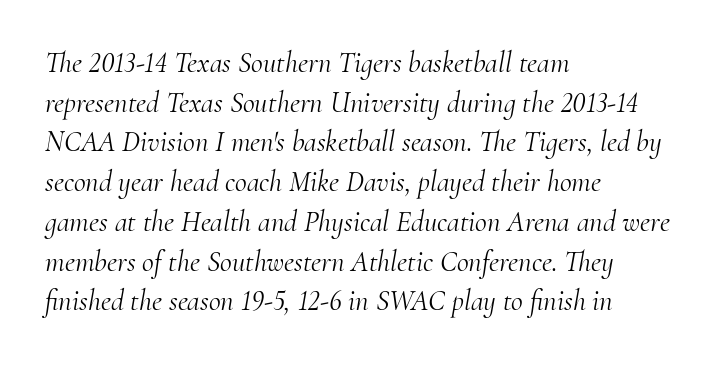
{"serif": "yes", "italic": "yes", "lean": "right", "slant_degrees": 10, "bold": "no", "weight": "light", "width": "normal", "stroke_contrast": "medium", "x_height": "small", "monospaced": "no", "underline": "no", "align": "left", "line_spacing": "normal", "line_spacing_ratio": 1.37, "letter_spacing": "normal", "letter_spacing_em": 0.0, "glyph_px": 29}
